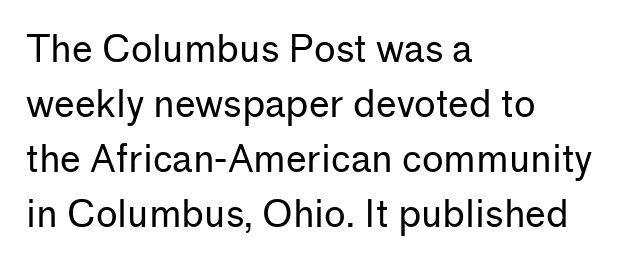
{"serif": "no", "italic": "no", "bold": "no", "weight": "regular", "width": "normal", "stroke_contrast": "low", "x_height": "medium", "monospaced": "no", "underline": "no", "align": "left", "line_spacing": "normal", "line_spacing_ratio": 1.49, "letter_spacing": "normal", "letter_spacing_em": 0.0, "glyph_px": 37}
